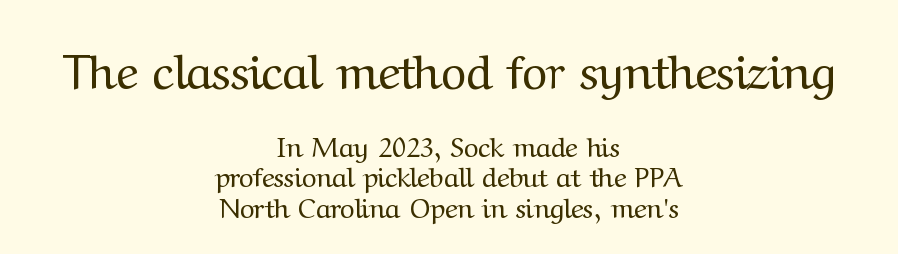
{"serif": "yes", "italic": "no", "bold": "no", "weight": "regular", "width": "normal", "stroke_contrast": "medium", "x_height": "medium", "monospaced": "no", "underline": "no", "align": "center", "line_spacing": "tight", "line_spacing_ratio": 1.09, "letter_spacing": "normal", "letter_spacing_em": 0.0, "larger_block": "first", "size_ratio": 1.75, "glyph_px": 49}
